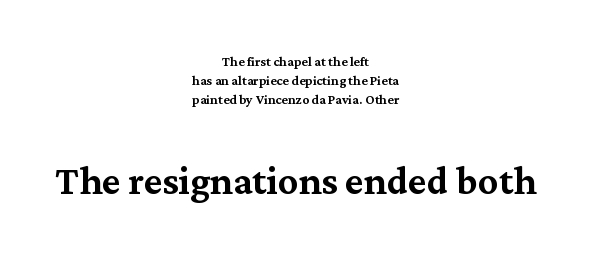
Q: Is the text italic (slanted)? A: No, it is upright.
Q: Is the typeface a serif or a sans-serif typeface? A: Serif.
Q: Is the text underlined? A: No.
Q: How is the paragraph aligned? A: Centered.
Q: Is the spacing between letters normal or unusually wide? A: Normal.
Q: Is the spacing between lines tight, normal or loose? A: Tight.
Q: Which block of text is set in a larger size, the first (top) or the second (bottom)? A: The second (bottom) one.
Q: Width (condensed, normal, or wide)? A: Normal.
Q: Stroke contrast? A: Medium.
Q: x-height? A: Medium.
Q: Monospaced? A: No.
